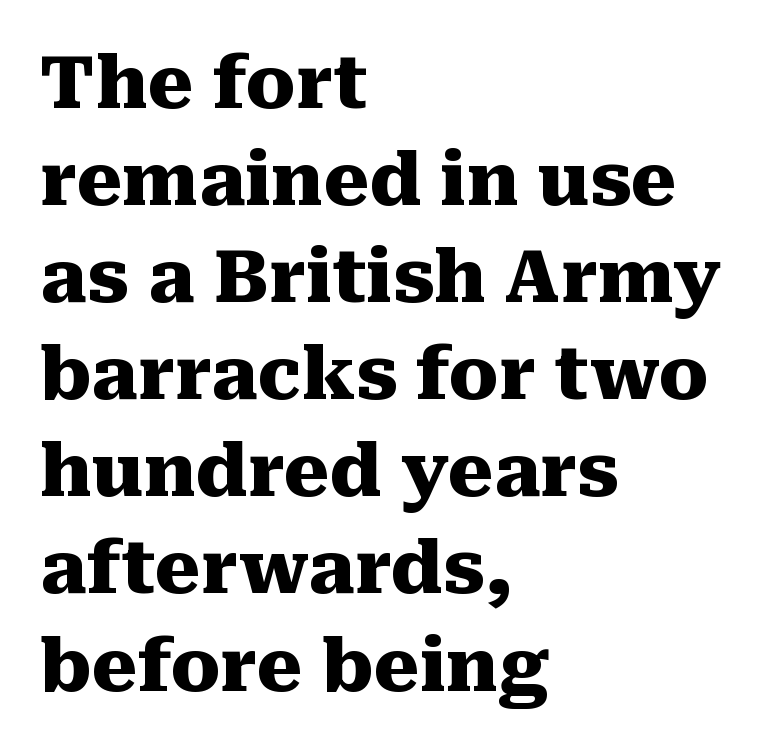
{"serif": "yes", "italic": "no", "bold": "yes", "weight": "heavy", "width": "normal", "stroke_contrast": "medium", "x_height": "medium", "monospaced": "no", "underline": "no", "align": "left", "line_spacing": "normal", "line_spacing_ratio": 1.33, "letter_spacing": "normal", "letter_spacing_em": 0.0, "glyph_px": 73}
